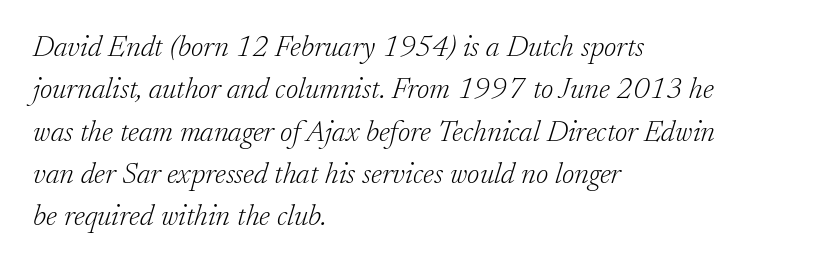
Visually the block forms a straight wall on the left and a jagged coastline on the right. This rendering features lettering with no underline. Is the stroke heavy? The answer is a plain regular-or-lighter. Short note: letters normally spaced.
